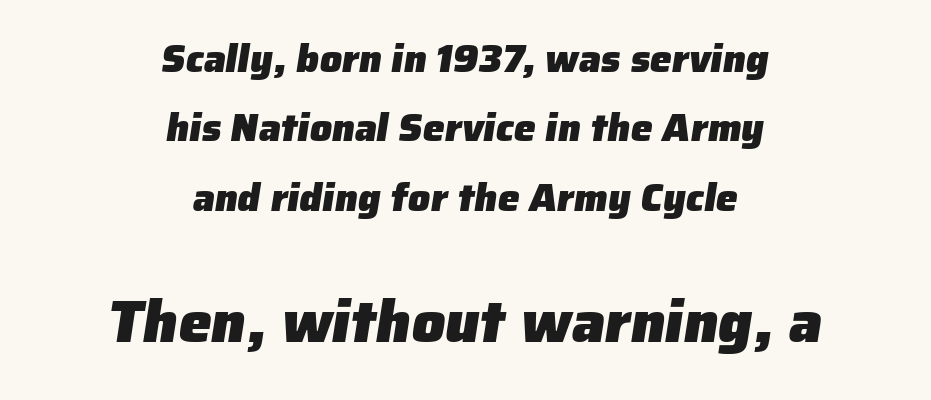
Q: Is the text bold? A: Yes.
Q: Is the typeface a serif or a sans-serif typeface? A: Sans-serif.
Q: Is the text underlined? A: No.
Q: How is the paragraph aligned? A: Centered.
Q: Is the spacing between letters normal or unusually wide? A: Normal.
Q: Which block of text is set in a larger size, the first (top) or the second (bottom)? A: The second (bottom) one.
Q: Width (condensed, normal, or wide)? A: Normal.
Q: Stroke contrast? A: Low.
Q: x-height? A: Medium.
Q: Monospaced? A: No.
